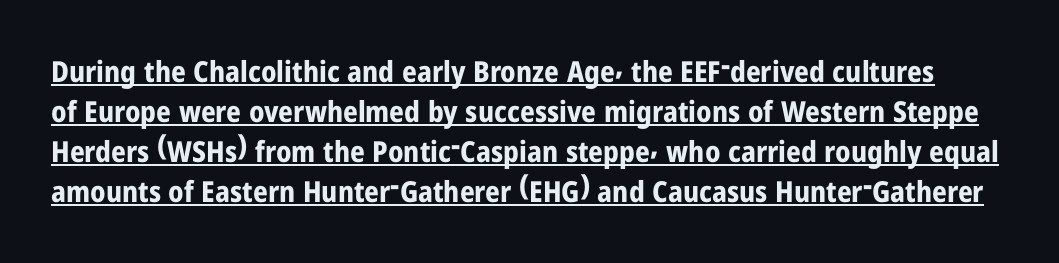
Q: Is the text bold? A: Yes.
Q: Is the text italic (slanted)? A: No, it is upright.
Q: Is the typeface a serif or a sans-serif typeface? A: Sans-serif.
Q: Is the text underlined? A: Yes.
Q: Is the spacing between letters normal or unusually wide? A: Normal.
Q: Is the spacing between lines tight, normal or loose? A: Normal.
Q: Width (condensed, normal, or wide)? A: Condensed.
Q: Stroke contrast? A: Low.
Q: x-height? A: Medium.
Q: Monospaced? A: No.
